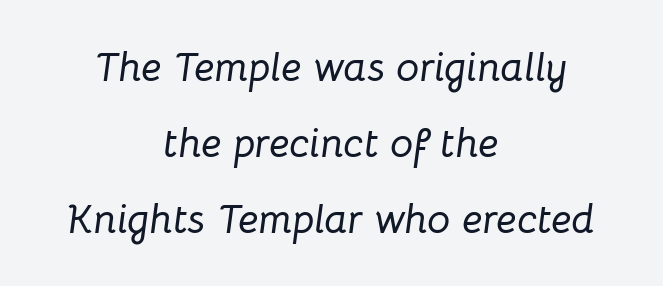
A typesetter would call this proportional, since set widths differ per character. Only glyphs here, with clear space below each row. The lines are quadded center. Inter-character spacing is left at the font's built-in metrics. Every character sits at an angle, as italics do.
